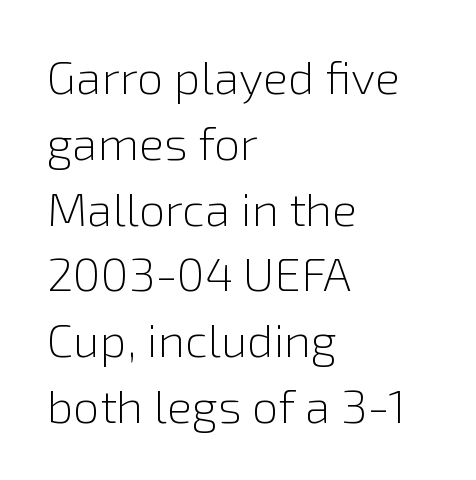
{"serif": "no", "italic": "no", "bold": "no", "weight": "light", "width": "normal", "stroke_contrast": "low", "x_height": "medium", "monospaced": "no", "underline": "no", "align": "left", "line_spacing": "normal", "line_spacing_ratio": 1.4, "letter_spacing": "normal", "letter_spacing_em": 0.0, "glyph_px": 47}
